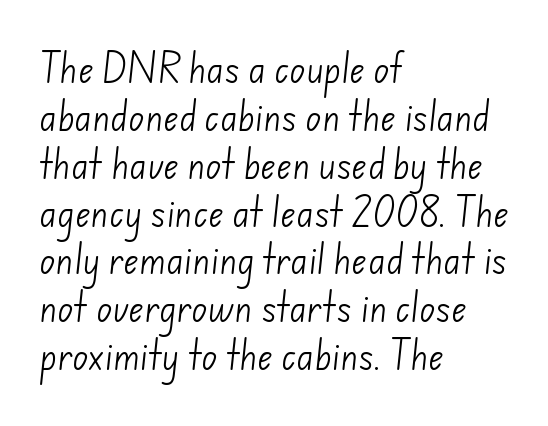
The tracking reads as untouched default to a designer's eye. Caption: multi-line text, flush left, ragged right. Looks like regular typesetting: each glyph gets only the width it needs. Horizontal bands of white between lines are of average thickness. The area under the type is left untouched. To sum up the face: it is a sans, with no serifs.
